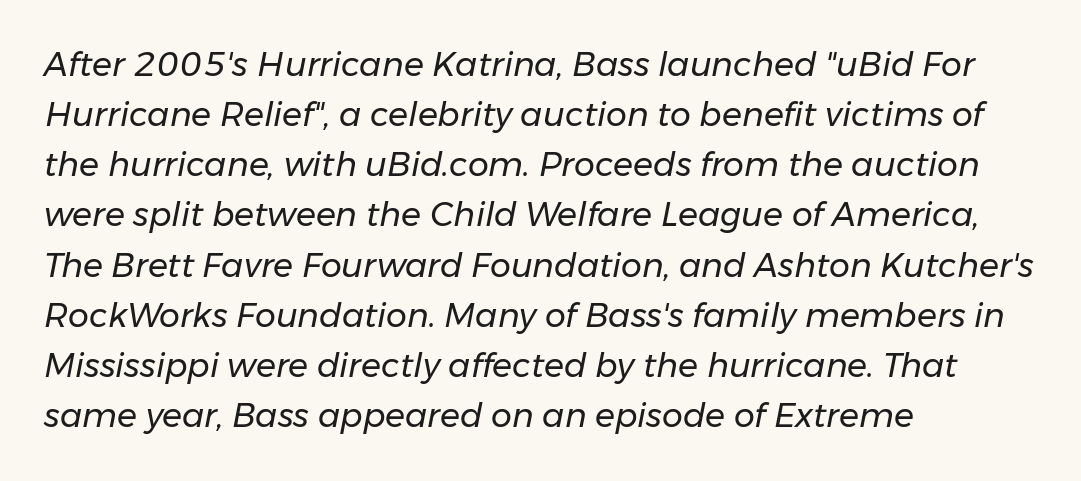
The image shows 33 px regular-weight type, italic (leaning right); set left-aligned, normal line spacing (1.52x), normal letter spacing, not underlined; low stroke contrast and a medium x-height.
